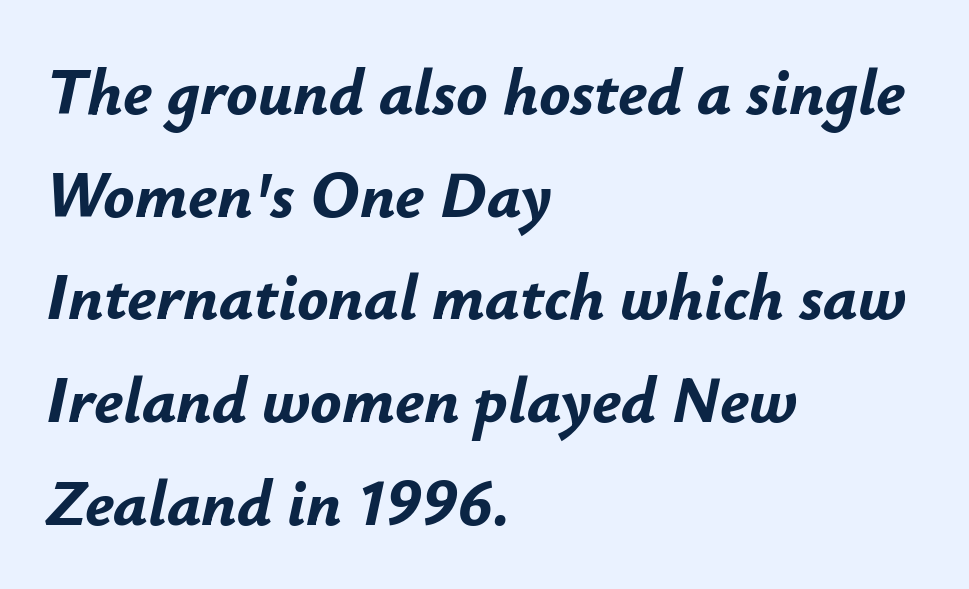
A typesetter would call this zero additional tracking. Students, observe: this is what conventionally led text looks like. Does the lettering tilt? It does — this is italic. Bare-footed words on every line. Compared with an ordinary text face, these strokes are far heavier — a full bold. Varying glyph widths throughout — classic text-font behaviour.
